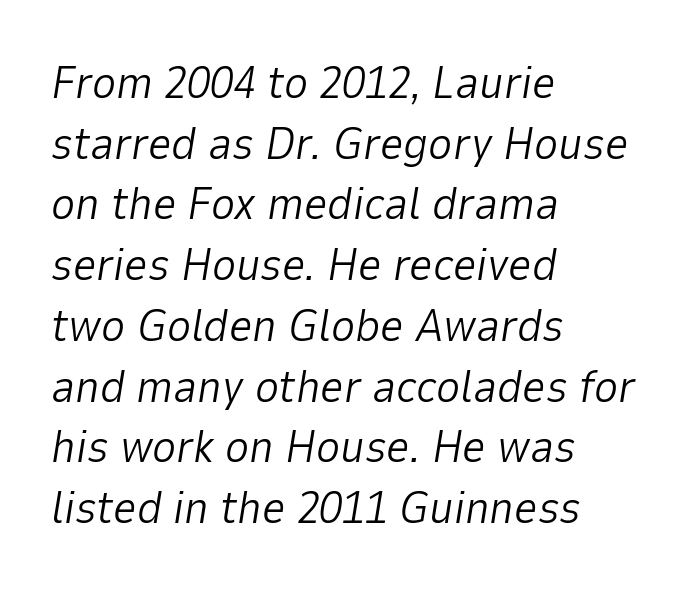
Q: Is the text bold? A: No.
Q: Is the text italic (slanted)? A: Yes, it leans right by about 9 degrees.
Q: Is the text underlined? A: No.
Q: How is the paragraph aligned? A: Left-aligned.
Q: Is the spacing between letters normal or unusually wide? A: Normal.
Q: Is the spacing between lines tight, normal or loose? A: Normal.
Q: Width (condensed, normal, or wide)? A: Normal.
Q: Stroke contrast? A: Low.
Q: x-height? A: Medium.
Q: Monospaced? A: No.
